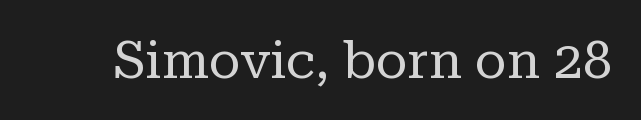
{"serif": "yes", "italic": "no", "bold": "no", "weight": "regular", "width": "normal", "stroke_contrast": "low", "x_height": "medium", "monospaced": "no", "underline": "no", "letter_spacing": "normal", "letter_spacing_em": 0.0, "glyph_px": 52}
